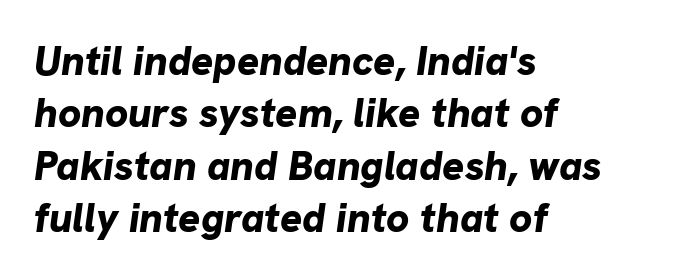
{"italic": "yes", "lean": "right", "slant_degrees": 8, "bold": "yes", "weight": "bold", "width": "normal", "stroke_contrast": "low", "x_height": "medium", "monospaced": "no", "underline": "no", "align": "left", "line_spacing": "normal", "line_spacing_ratio": 1.28, "letter_spacing": "normal", "letter_spacing_em": 0.0, "glyph_px": 41}
